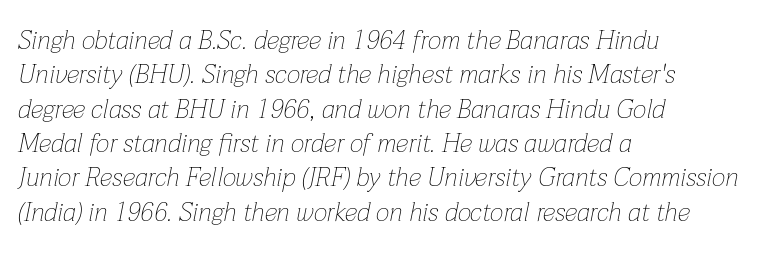
{"italic": "yes", "lean": "right", "slant_degrees": 12, "bold": "no", "underline": "no", "align": "left", "line_spacing": "normal", "line_spacing_ratio": 1.32, "letter_spacing": "normal", "letter_spacing_em": 0.0, "glyph_px": 26}
